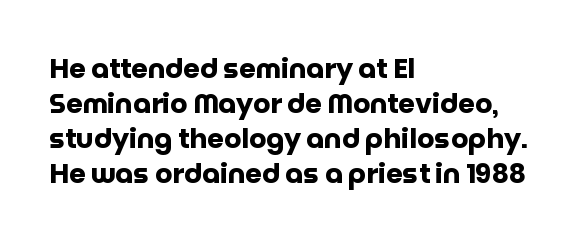
{"italic": "no", "bold": "yes", "underline": "no", "align": "left", "line_spacing": "normal", "line_spacing_ratio": 1.3, "letter_spacing": "normal", "letter_spacing_em": 0.0, "glyph_px": 27}
